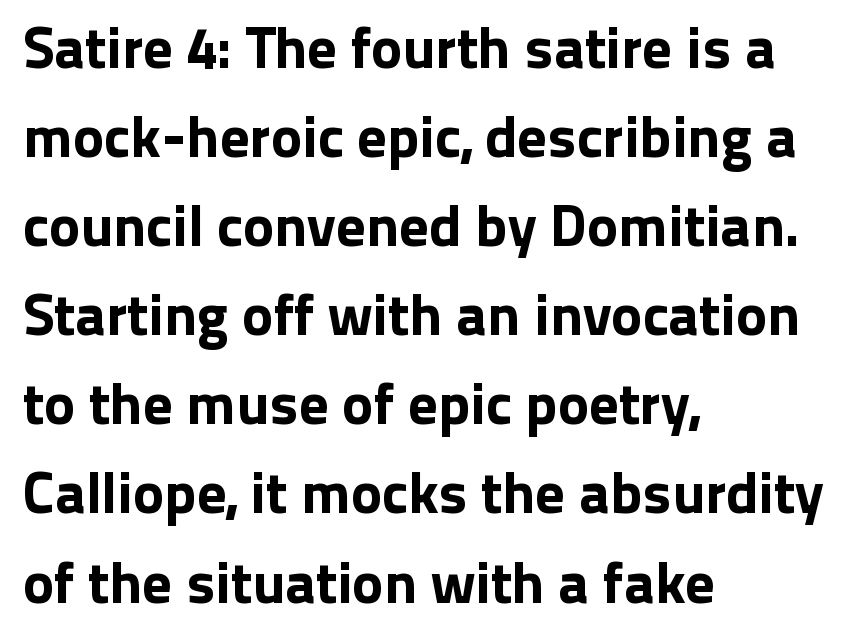
The image shows 59 px sans-serif type, upright; set left-aligned, normal line spacing (1.51x), normal letter spacing, not underlined; low stroke contrast and a medium x-height.
